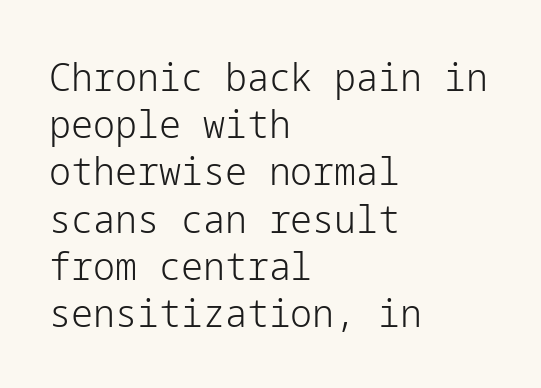
The rendering anchors every line to the left-hand side. Summary of weight: not heavy and not bold. Italic? Not at all — the glyphs are vertical. The passage shown is not underscored anywhere. The letters carry no serifs — their stems end cleanly without finishing strokes.
